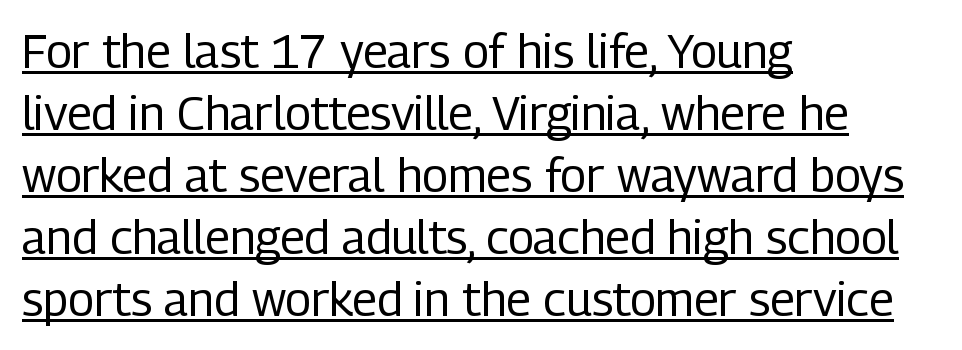
Nothing sits at the stroke ends, so this counts as sans-serif. The rendering uses a moderate line-height, typical for paragraphs. Characters follow at the spacing the type designer built in. These lines are rendered in a variable-pitch font. The words here are underlined.
